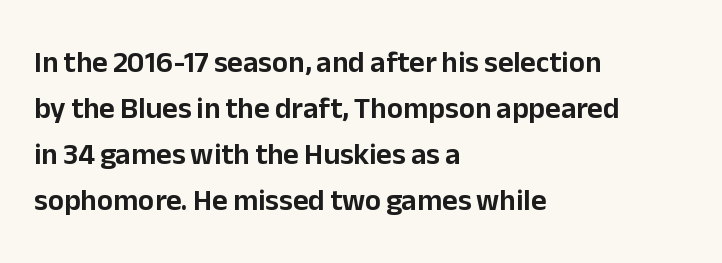
{"serif": "no", "italic": "no", "width": "normal", "stroke_contrast": "low", "x_height": "medium", "monospaced": "no", "underline": "no", "align": "left", "line_spacing": "normal", "line_spacing_ratio": 1.53, "letter_spacing": "normal", "letter_spacing_em": 0.0, "glyph_px": 30}
